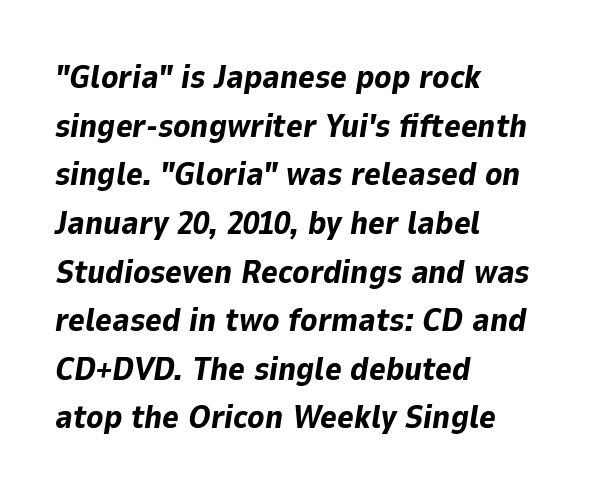
The image shows 32 px bold type, italic (leaning right); set left-aligned, normal line spacing (1.52x), normal letter spacing, not underlined; low stroke contrast and a medium x-height.
